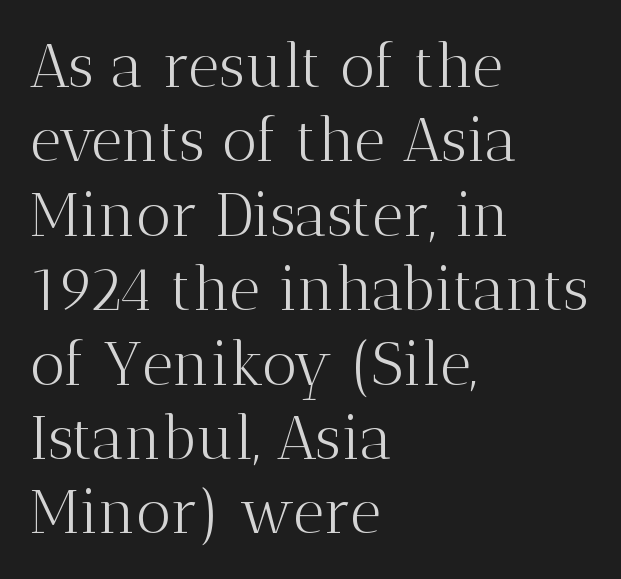
The rendering shows small feet on the letterforms — a serif design. This sample has the flowing, uneven cadence of proportional lettering. Characters remain perfectly vertical along every line. The rag falls on the right side of this text block. Weight: in the light-to-regular range.
